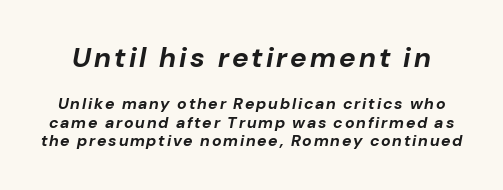
Quick note: underline off. A dark, heavy texture on the line: the type is bold. Vertically, the passage feels compressed, each row crowding the next. The composition opens big and finishes small. You could not count columns in this text — the font is proportionally spaced.
